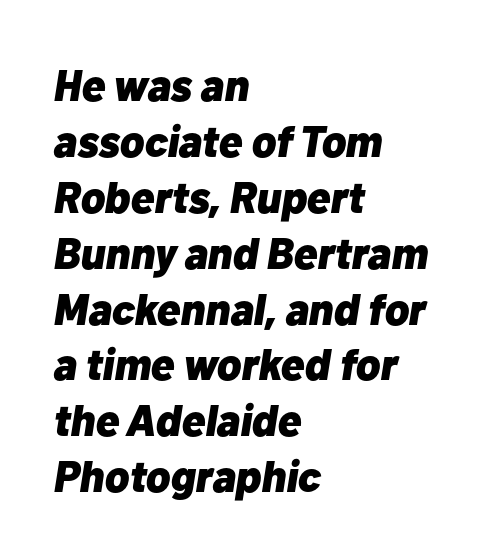
{"italic": "yes", "lean": "right", "slant_degrees": 10, "bold": "yes", "weight": "heavy", "width": "normal", "stroke_contrast": "low", "x_height": "medium", "monospaced": "no", "underline": "no", "align": "left", "line_spacing": "normal", "line_spacing_ratio": 1.27, "letter_spacing": "normal", "letter_spacing_em": 0.0, "glyph_px": 44}
